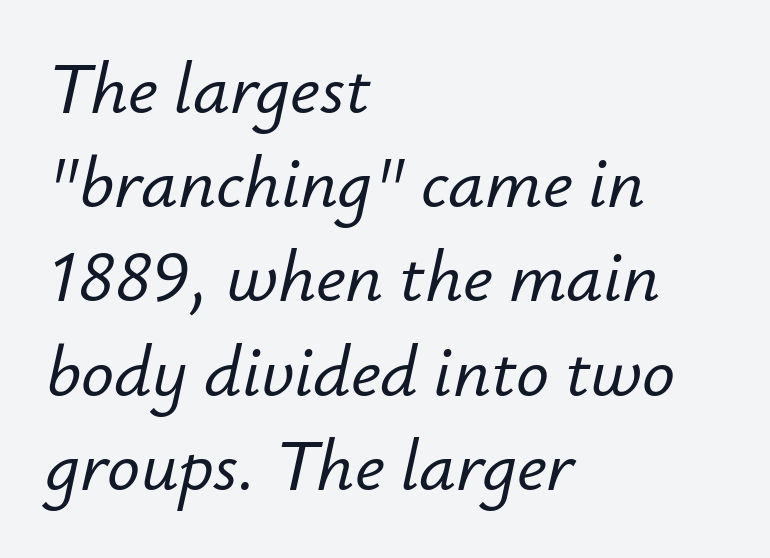
{"italic": "yes", "lean": "right", "slant_degrees": 12, "width": "normal", "stroke_contrast": "low", "x_height": "small", "monospaced": "no", "underline": "no", "align": "left", "line_spacing": "normal", "line_spacing_ratio": 1.29, "letter_spacing": "normal", "letter_spacing_em": 0.0, "glyph_px": 73}
